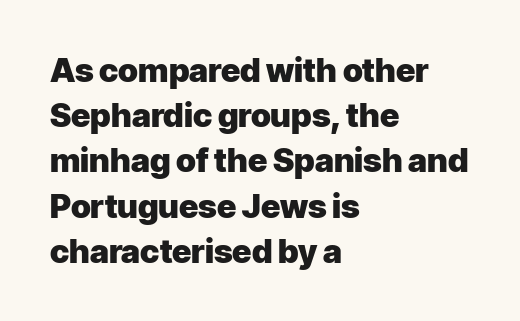
The horizontal fit of the characters is conventional and even. The line-height multiplier appears to be the usual default. Underline: absent. Spacing verdict: proportional, widths tailored to each character.
